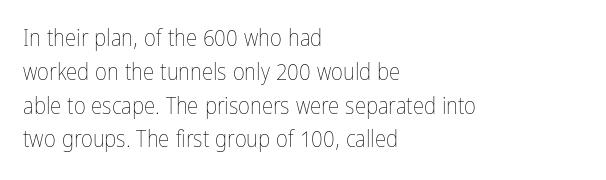
Q: Is the text bold? A: No.
Q: Is the text italic (slanted)? A: No, it is upright.
Q: Is the text underlined? A: No.
Q: How is the paragraph aligned? A: Left-aligned.
Q: Is the spacing between letters normal or unusually wide? A: Normal.
Q: Is the spacing between lines tight, normal or loose? A: Normal.
